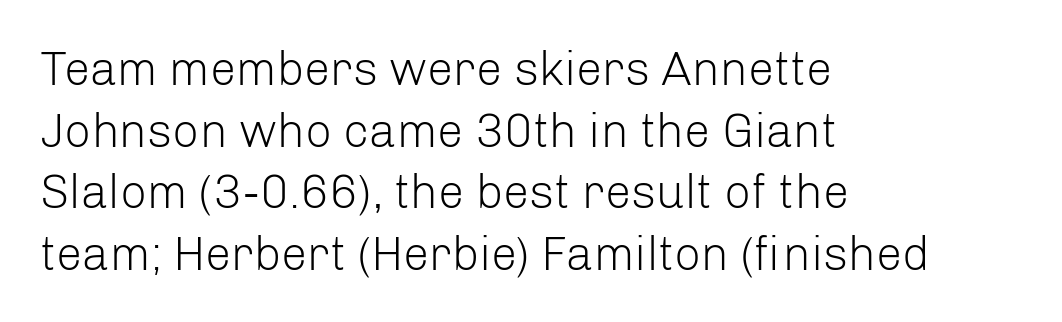
Q: Is the text bold? A: No.
Q: Is the text italic (slanted)? A: No, it is upright.
Q: Is the typeface a serif or a sans-serif typeface? A: Sans-serif.
Q: Is the text underlined? A: No.
Q: How is the paragraph aligned? A: Left-aligned.
Q: Is the spacing between letters normal or unusually wide? A: Normal.
Q: Is the spacing between lines tight, normal or loose? A: Normal.
Q: Width (condensed, normal, or wide)? A: Normal.
Q: Stroke contrast? A: Low.
Q: x-height? A: Medium.
Q: Monospaced? A: No.
